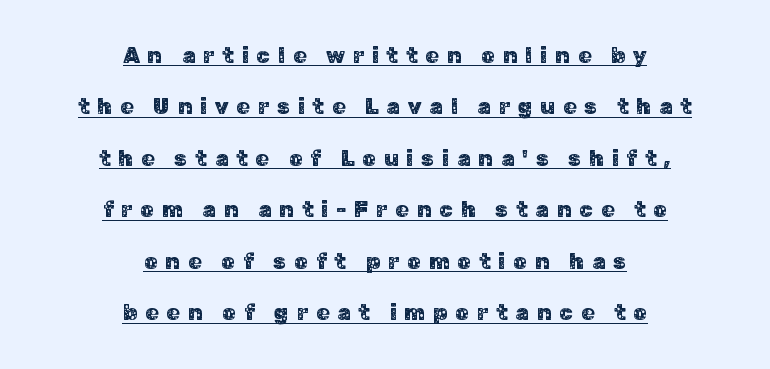
The block of text is sparse from top to bottom, with ample space between rows. Casual observation: everything's sitting right in the middle. Does extra space separate the letters? Yes, quite a lot of it. In terms of posture, this sample is upright. Honestly, the underline is the first thing you notice here.
